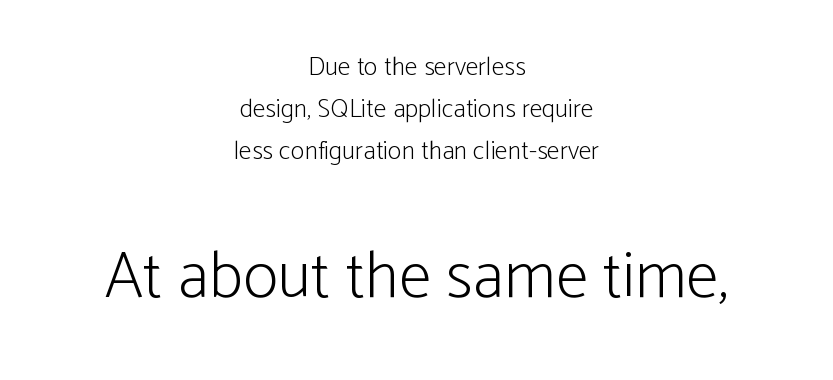
The image shows 66 px light, condensed sans-serif type, upright; set centered, normal line spacing (1.61x), normal letter spacing, not underlined; the second (bottom) block is 2.54x larger; low stroke contrast and a medium x-height.
